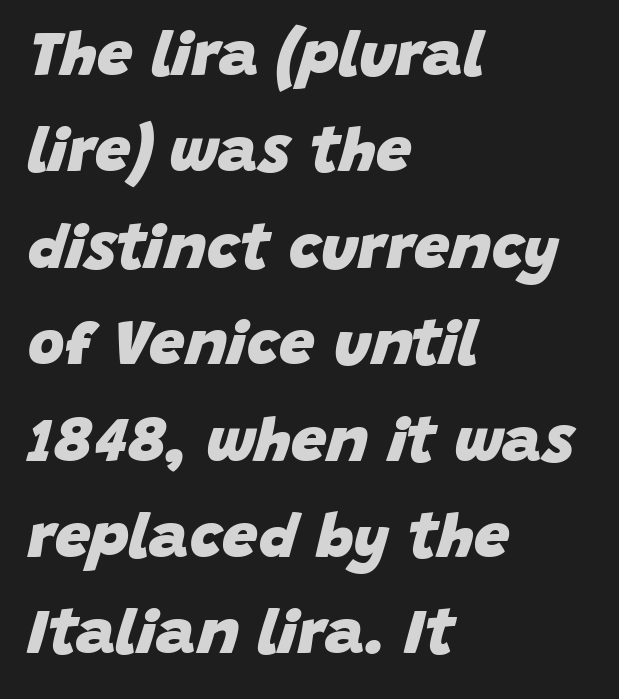
Spacing verdict: proportional, widths tailored to each character. The horizontal fit of the characters is conventional and even. The letters are bold, with thick, heavy strokes. The lines are quadded left. Honestly, there is no underline to notice here at all.
